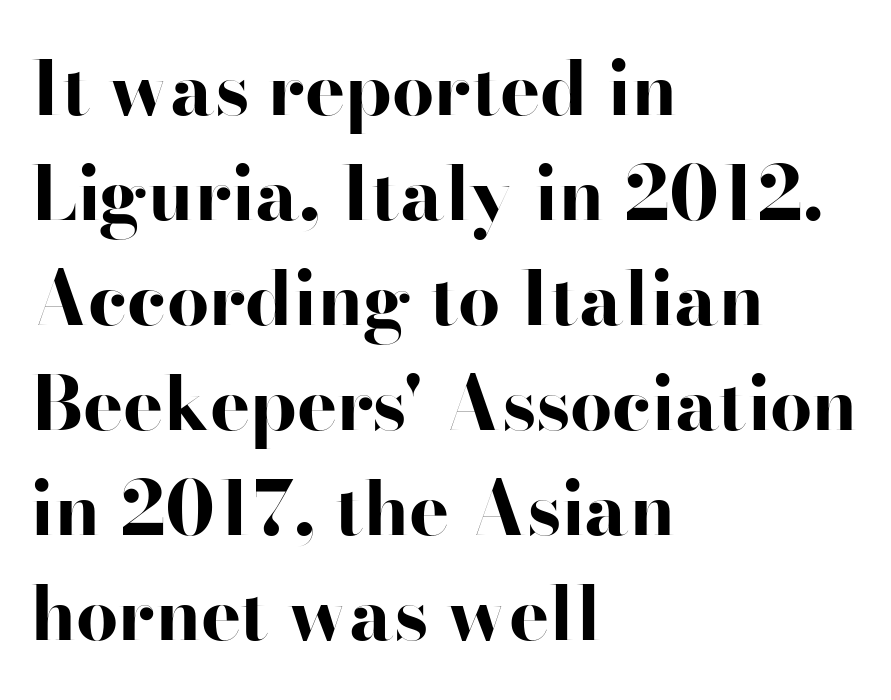
Q: Is the text bold? A: Yes.
Q: Is the text italic (slanted)? A: No, it is upright.
Q: Is the typeface a serif or a sans-serif typeface? A: Sans-serif.
Q: Is the text underlined? A: No.
Q: How is the paragraph aligned? A: Left-aligned.
Q: Is the spacing between letters normal or unusually wide? A: Normal.
Q: Is the spacing between lines tight, normal or loose? A: Normal.
Q: Width (condensed, normal, or wide)? A: Wide.
Q: Stroke contrast? A: High.
Q: x-height? A: Small.
Q: Monospaced? A: No.
